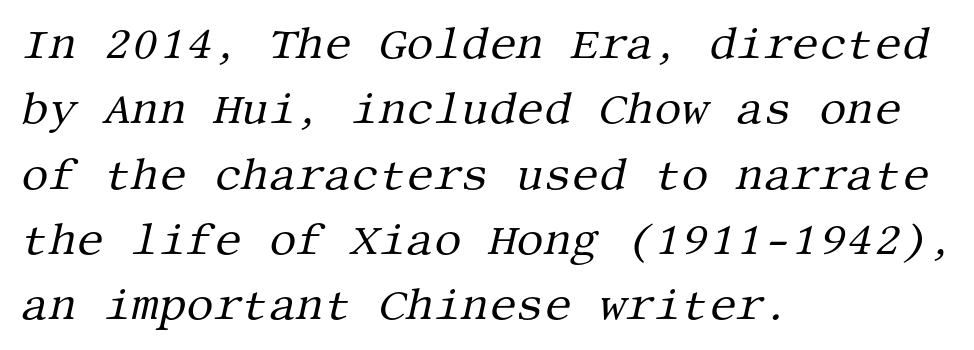
Q: Is the text bold? A: No.
Q: Is the text italic (slanted)? A: Yes, it leans right by about 13 degrees.
Q: Is the typeface a serif or a sans-serif typeface? A: Serif.
Q: Is the text underlined? A: No.
Q: How is the paragraph aligned? A: Left-aligned.
Q: Is the spacing between letters normal or unusually wide? A: Normal.
Q: Is the spacing between lines tight, normal or loose? A: Normal.
Q: Width (condensed, normal, or wide)? A: Normal.
Q: Stroke contrast? A: Medium.
Q: x-height? A: Large.
